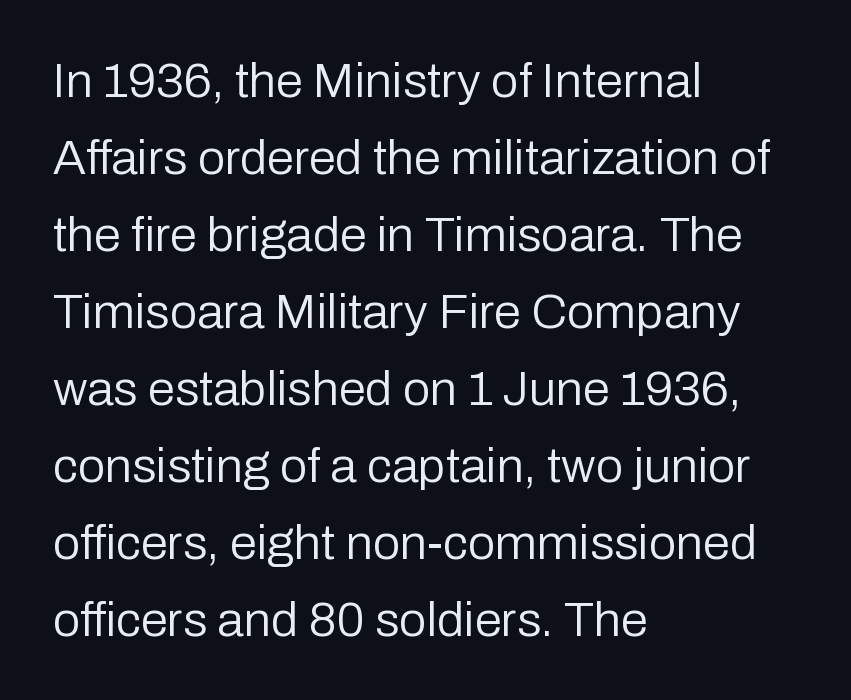
Q: Is the text bold? A: No.
Q: Is the text italic (slanted)? A: No, it is upright.
Q: Is the typeface a serif or a sans-serif typeface? A: Sans-serif.
Q: Is the text underlined? A: No.
Q: How is the paragraph aligned? A: Left-aligned.
Q: Is the spacing between letters normal or unusually wide? A: Normal.
Q: Is the spacing between lines tight, normal or loose? A: Normal.
Q: Width (condensed, normal, or wide)? A: Normal.
Q: Stroke contrast? A: Low.
Q: x-height? A: Medium.
Q: Monospaced? A: No.
